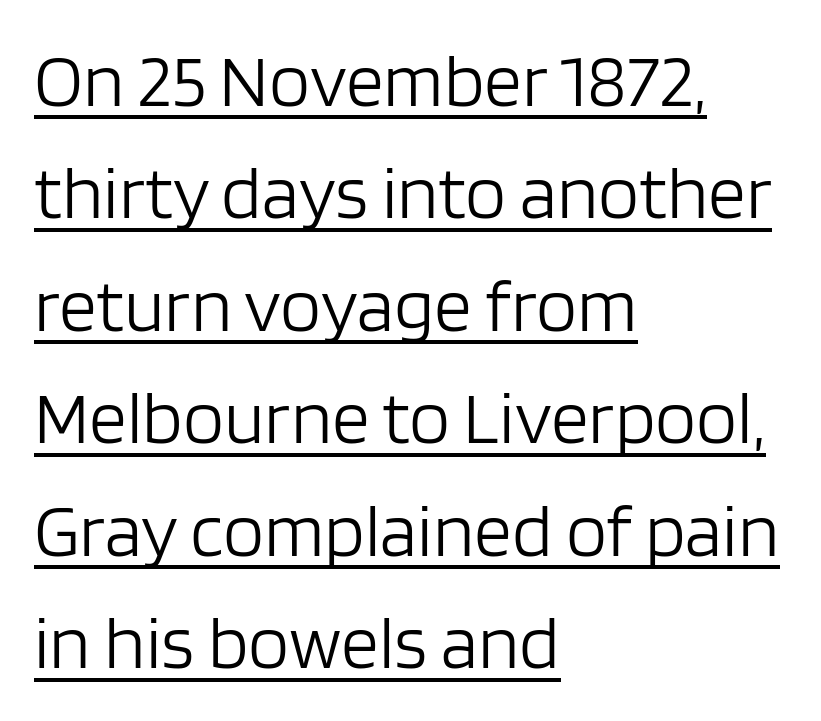
The image shows 75 px light sans-serif type, upright; set left-aligned, normal line spacing (1.5x), normal letter spacing, underlined; low stroke contrast and a large x-height.
